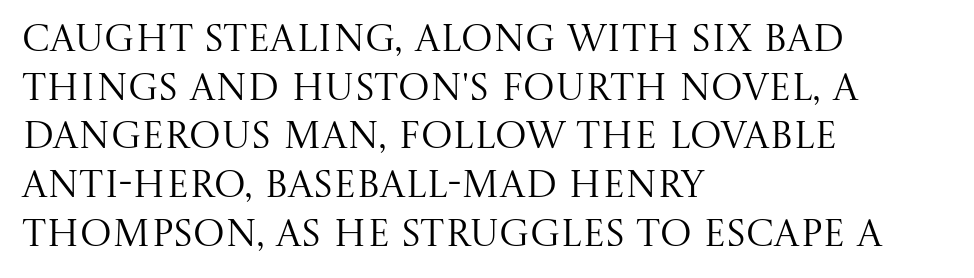
The image shows 38 px regular-weight serif type, upright; set left-aligned, normal line spacing (1.28x), normal letter spacing, not underlined; medium stroke contrast and a large x-height.
